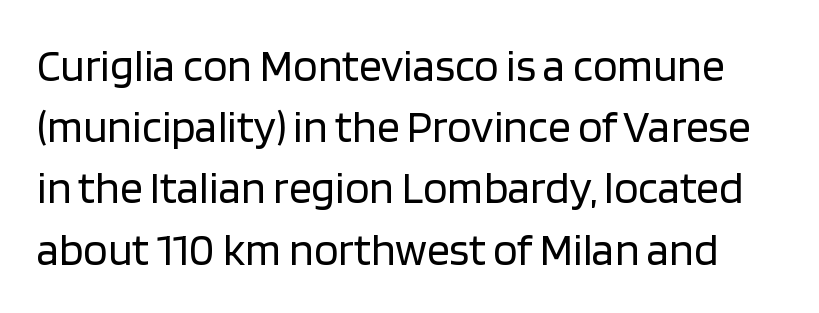
{"serif": "no", "italic": "no", "bold": "no", "weight": "regular", "width": "normal", "stroke_contrast": "low", "x_height": "large", "monospaced": "no", "underline": "no", "line_spacing": "normal", "line_spacing_ratio": 1.36, "letter_spacing": "normal", "letter_spacing_em": 0.0, "glyph_px": 45}
